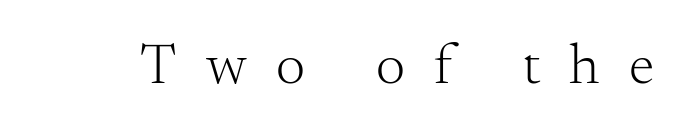
The image shows 58 px light serif type, upright; set unusually wide letter spacing (+0.5 em), not underlined; medium stroke contrast and a small x-height.
